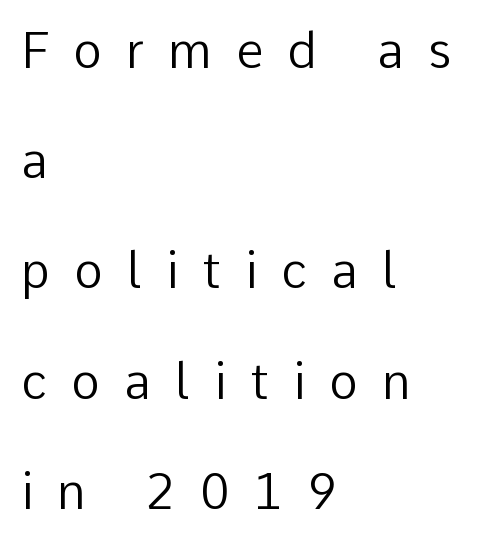
Casual observation: everything's shoved over to the left. The letters carry no serifs — their stems end cleanly without finishing strokes. The font is comparable to plain body text, perhaps lighter. Is there much room between lines? Yes — plenty of vertical air separates them. Proportional: the letters do not fall into vertical columns.
